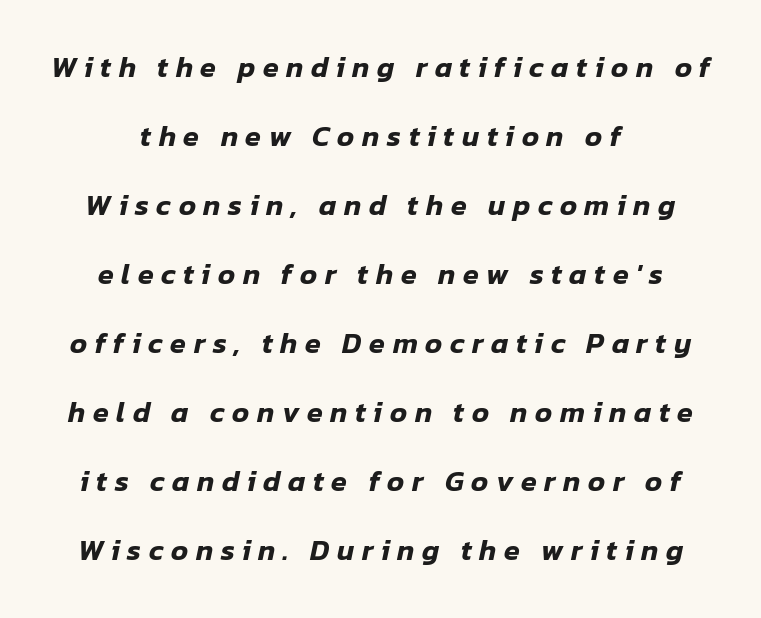
The image shows 29 px text type, italic (leaning right); set centered, loose line spacing (2.38x), unusually wide letter spacing (+0.26 em), not underlined; low stroke contrast and a medium x-height.
